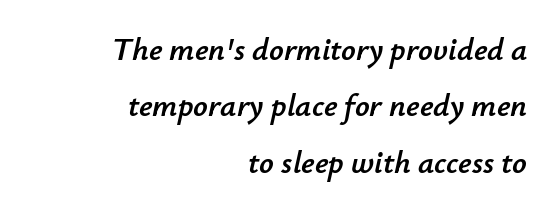
{"italic": "yes", "lean": "right", "slant_degrees": 12, "width": "normal", "stroke_contrast": "low", "x_height": "small", "monospaced": "no", "underline": "no", "align": "right", "line_spacing_ratio": 1.76, "letter_spacing": "normal", "letter_spacing_em": 0.0, "glyph_px": 32}
